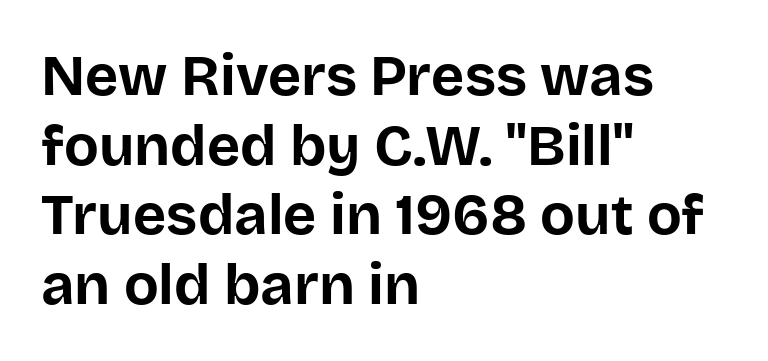
Q: Is the text bold? A: Yes.
Q: Is the text italic (slanted)? A: No, it is upright.
Q: Is the typeface a serif or a sans-serif typeface? A: Sans-serif.
Q: Is the text underlined? A: No.
Q: How is the paragraph aligned? A: Left-aligned.
Q: Is the spacing between letters normal or unusually wide? A: Normal.
Q: Width (condensed, normal, or wide)? A: Normal.
Q: Stroke contrast? A: Low.
Q: x-height? A: Large.
Q: Monospaced? A: No.
